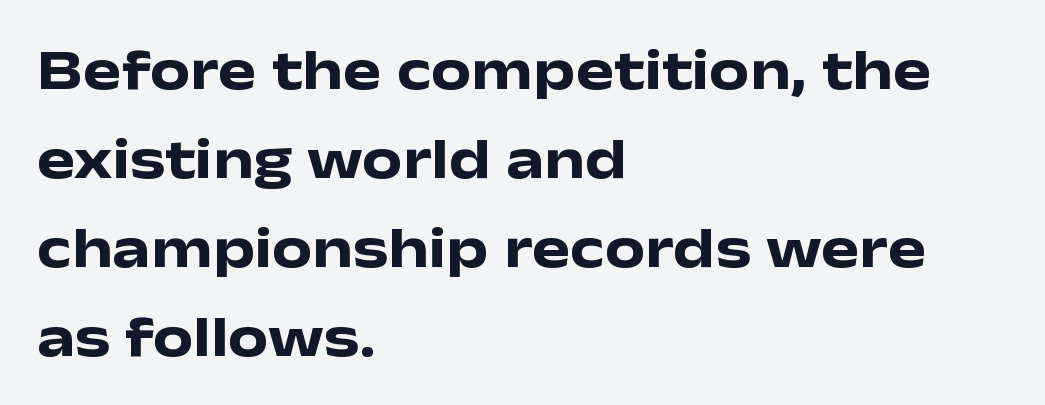
Weight check: bold — yes, fully. Unlike italic type, these characters show no tilt at all. Whoever set this chose a conventional vertical rhythm. The text block is weighted toward the left margin, trailing off unevenly rightward. The foot of each line stays bare and open. Spacing between characters is what you'd get straight out of the box.
